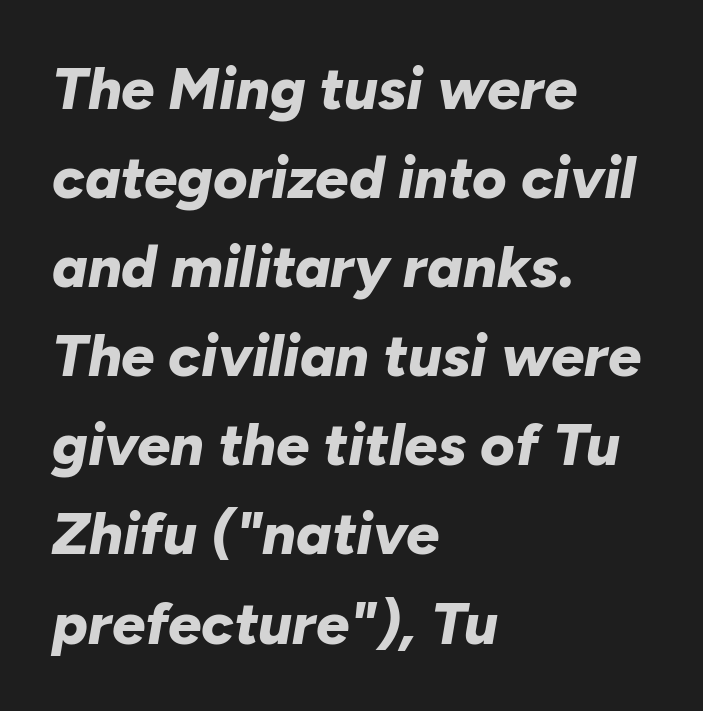
{"italic": "yes", "lean": "right", "slant_degrees": 10, "bold": "yes", "weight": "bold", "width": "normal", "stroke_contrast": "low", "x_height": "medium", "monospaced": "no", "underline": "no", "align": "left", "line_spacing": "normal", "line_spacing_ratio": 1.51, "letter_spacing": "normal", "letter_spacing_em": 0.0, "glyph_px": 59}
